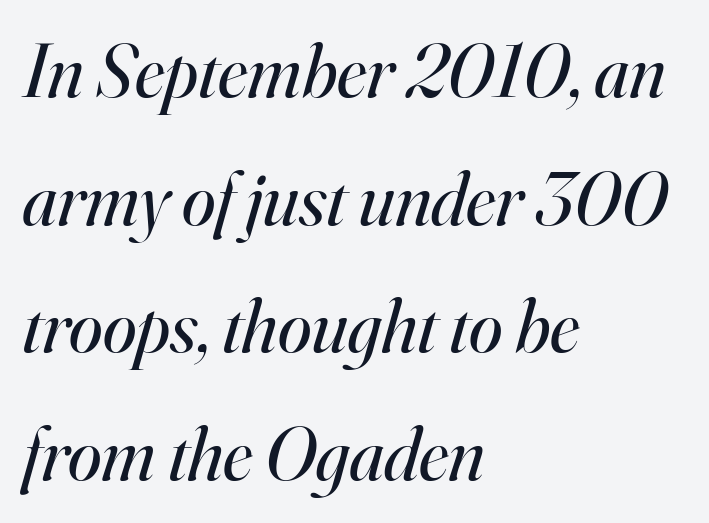
The image shows 76 px regular-weight serif type, italic (leaning right); set left-aligned, normal line spacing (1.68x), normal letter spacing, not underlined; high stroke contrast and a small x-height.
